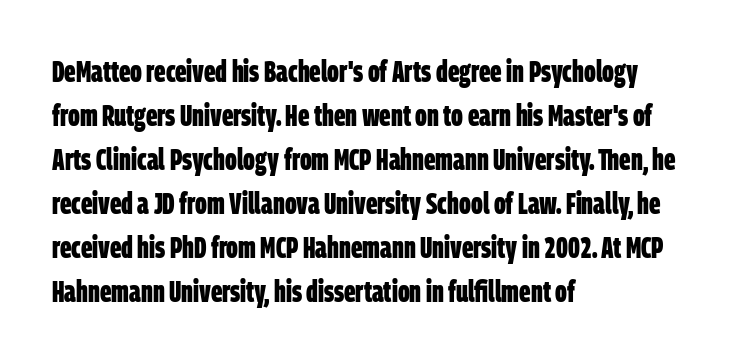
The image shows 30 px bold, condensed sans-serif type; set left-aligned, normal line spacing (1.47x), normal letter spacing, not underlined; low stroke contrast and a large x-height.
